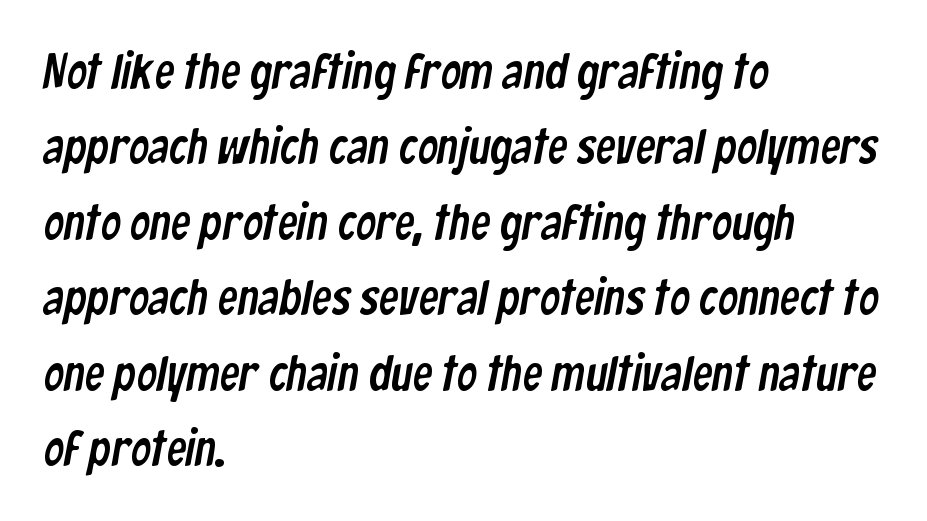
{"serif": "no", "width": "condensed", "stroke_contrast": "low", "x_height": "medium", "monospaced": "no", "underline": "no", "align": "left", "line_spacing": "normal", "line_spacing_ratio": 1.51, "letter_spacing": "normal", "letter_spacing_em": 0.0, "glyph_px": 50}
